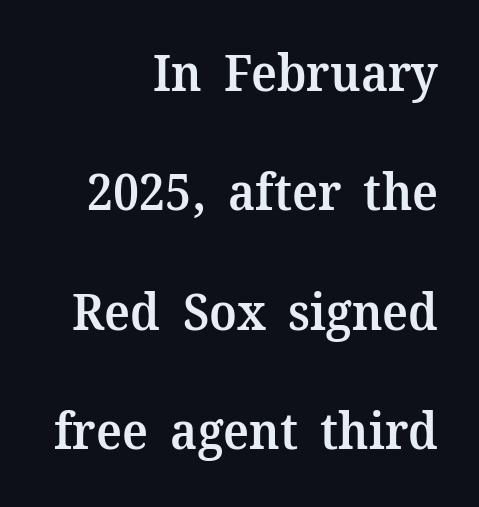
Caption: semibold face, moderately heavy strokes. The designer went with a serif here, giving each stem small feet. Between one letter and the next there's only the usual sliver of space. The lettering stays uniformly vertical, giving the passage a roman look. Do the characters align in a grid? No, the font is proportional.
